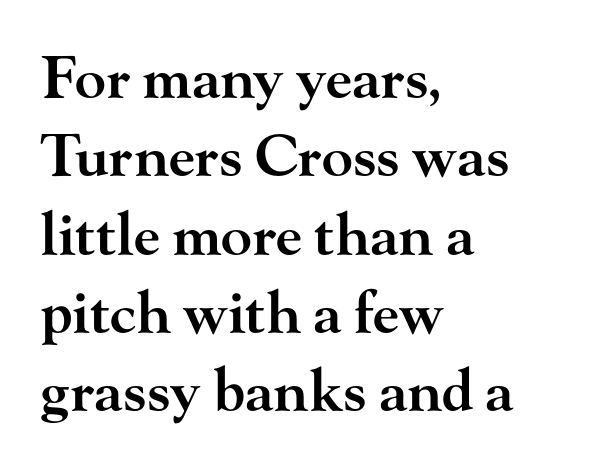
The image shows 58 px semibold, wide serif type, upright; set left-aligned, normal line spacing (1.35x), normal letter spacing, not underlined; high stroke contrast and a small x-height.
